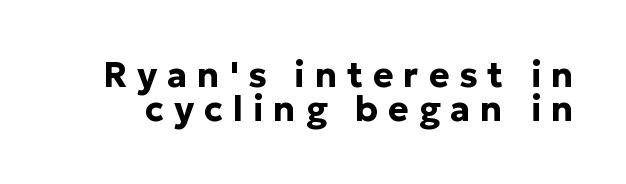
Q: Is the text bold? A: Yes.
Q: Is the text italic (slanted)? A: No, it is upright.
Q: Is the typeface a serif or a sans-serif typeface? A: Sans-serif.
Q: Is the text underlined? A: No.
Q: Is the spacing between letters normal or unusually wide? A: Unusually wide.
Q: Is the spacing between lines tight, normal or loose? A: Tight.
Q: Width (condensed, normal, or wide)? A: Normal.
Q: Stroke contrast? A: Low.
Q: x-height? A: Medium.
Q: Monospaced? A: No.
